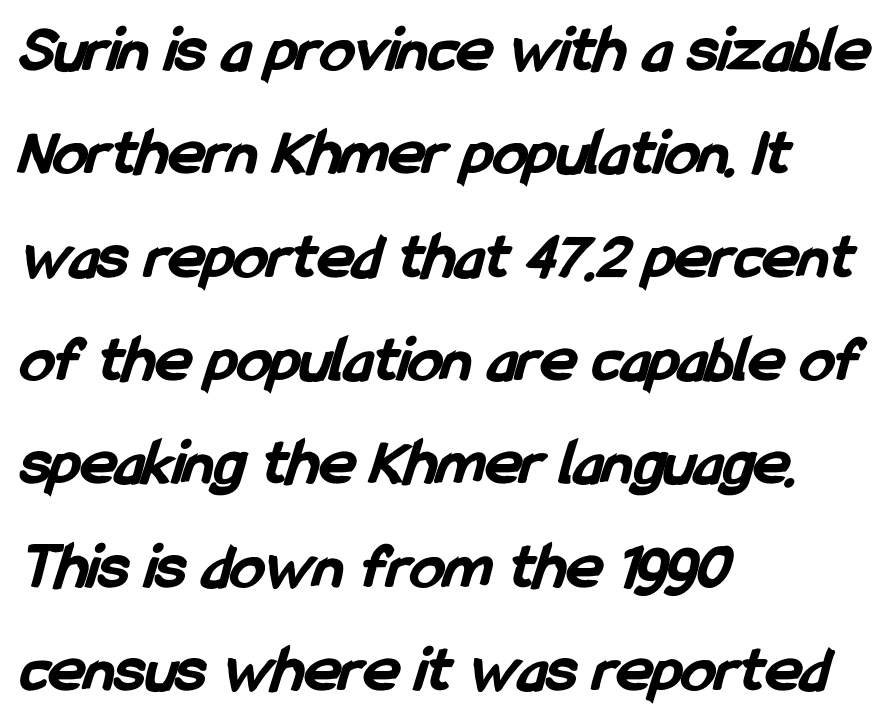
The image shows 68 px bold, condensed sans-serif type; set left-aligned, normal line spacing (1.52x), normal letter spacing, not underlined; low stroke contrast and a medium x-height.
